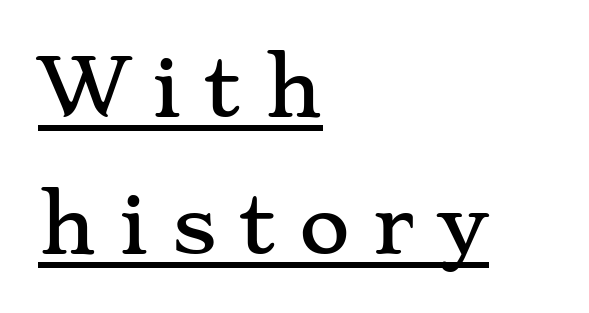
Q: Is the text italic (slanted)? A: No, it is upright.
Q: Is the typeface a serif or a sans-serif typeface? A: Serif.
Q: Is the text underlined? A: Yes.
Q: How is the paragraph aligned? A: Left-aligned.
Q: Is the spacing between letters normal or unusually wide? A: Unusually wide.
Q: Width (condensed, normal, or wide)? A: Wide.
Q: Stroke contrast? A: Low.
Q: x-height? A: Small.
Q: Monospaced? A: No.
